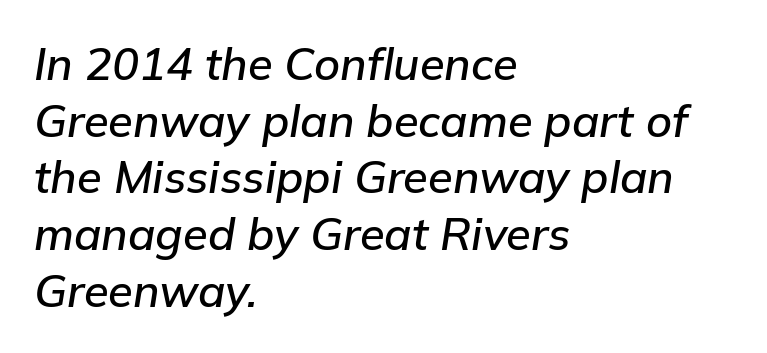
The image shows 45 px text type, italic (leaning right); set left-aligned, normal line spacing (1.26x), normal letter spacing, not underlined; low stroke contrast and a medium x-height.
